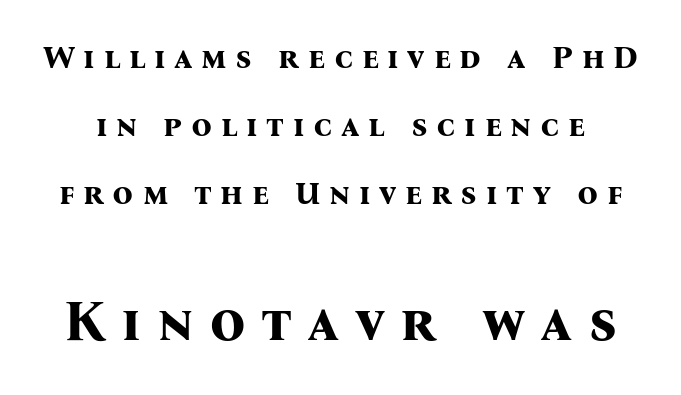
The image shows 56 px bold serif type, upright; set loose line spacing (2.13x), unusually wide letter spacing (+0.27 em), not underlined; the second (bottom) block is 1.75x larger; medium stroke contrast and a medium x-height.
